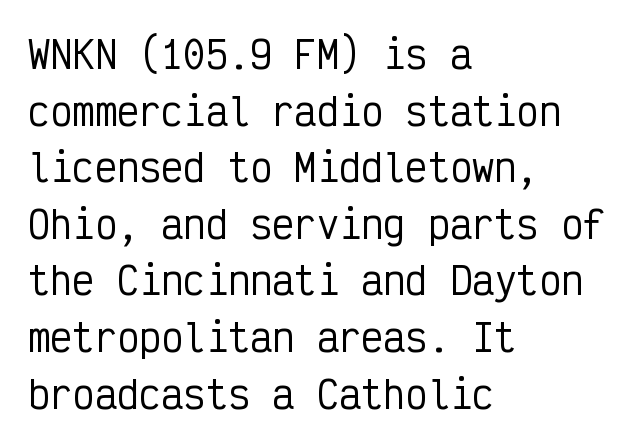
Unmarked baselines from the first word to the last. Here the glyphs are tracked normally, forming tight word shapes. Leading matches the norm, producing a regular column. Layout note: lines flush left.
